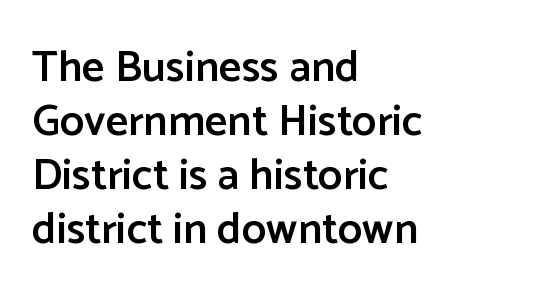
Q: Is the text bold? A: Semi-bold.
Q: Is the text italic (slanted)? A: No, it is upright.
Q: Is the typeface a serif or a sans-serif typeface? A: Sans-serif.
Q: Is the text underlined? A: No.
Q: How is the paragraph aligned? A: Left-aligned.
Q: Is the spacing between letters normal or unusually wide? A: Normal.
Q: Width (condensed, normal, or wide)? A: Normal.
Q: Stroke contrast? A: Low.
Q: x-height? A: Medium.
Q: Monospaced? A: No.
